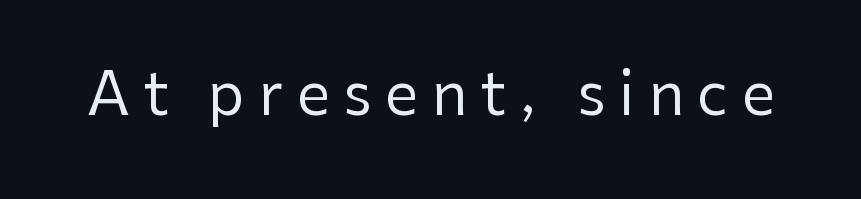
The image shows 59 px regular-weight sans-serif type, upright; set unusually wide letter spacing (+0.23 em), not underlined; low stroke contrast and a medium x-height.
